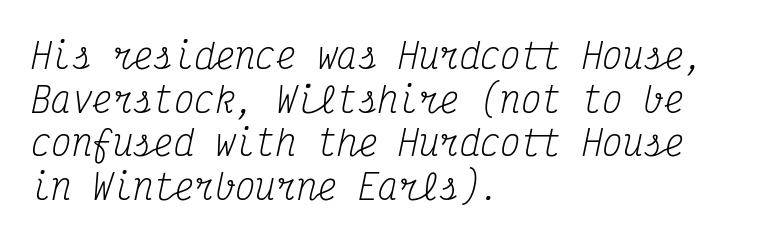
If you measured baseline to baseline, you'd find a middling distance. Characters follow at the spacing the type designer built in. Descender tails drop into unmarked territory. Teacher's note: observe the even left margin — that is flush-left alignment.
